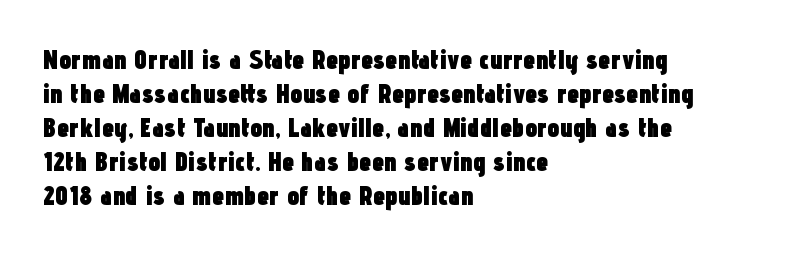
Does the weight exceed regular? Yes, all the way to bold. Short note: letters normally spaced. The space beneath each line is pristine and unruled. The typesetter chose a ragged-right arrangement here. Posture: vertical. The passage shown stacks its lines at a standard gap.
